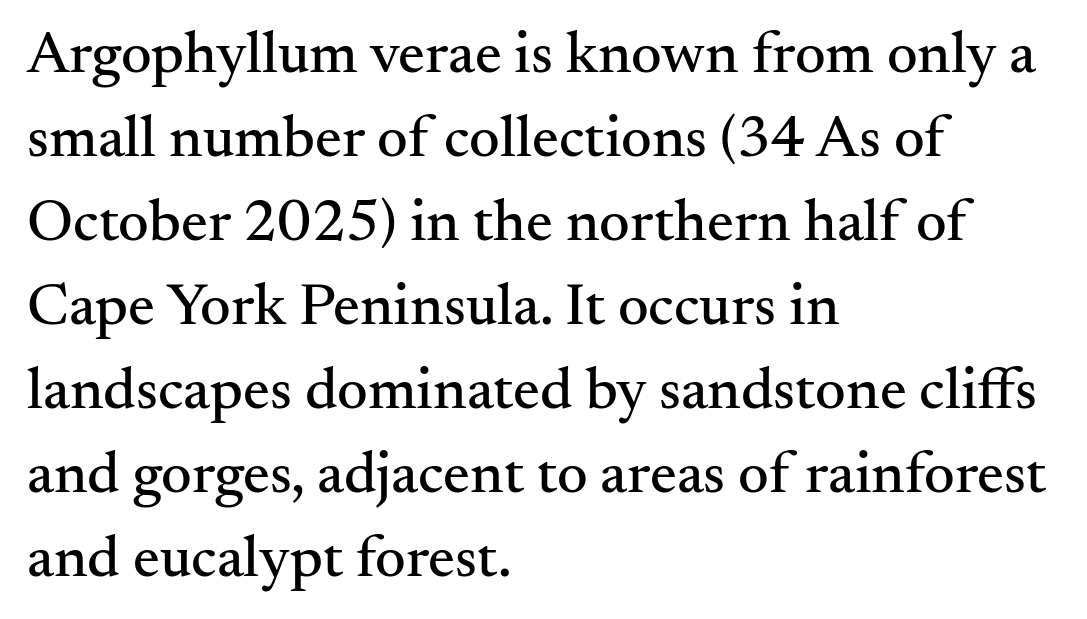
Q: Is the text italic (slanted)? A: No, it is upright.
Q: Is the typeface a serif or a sans-serif typeface? A: Serif.
Q: Is the text underlined? A: No.
Q: How is the paragraph aligned? A: Left-aligned.
Q: Is the spacing between letters normal or unusually wide? A: Normal.
Q: Is the spacing between lines tight, normal or loose? A: Normal.
Q: Width (condensed, normal, or wide)? A: Normal.
Q: Stroke contrast? A: Medium.
Q: x-height? A: Small.
Q: Monospaced? A: No.
